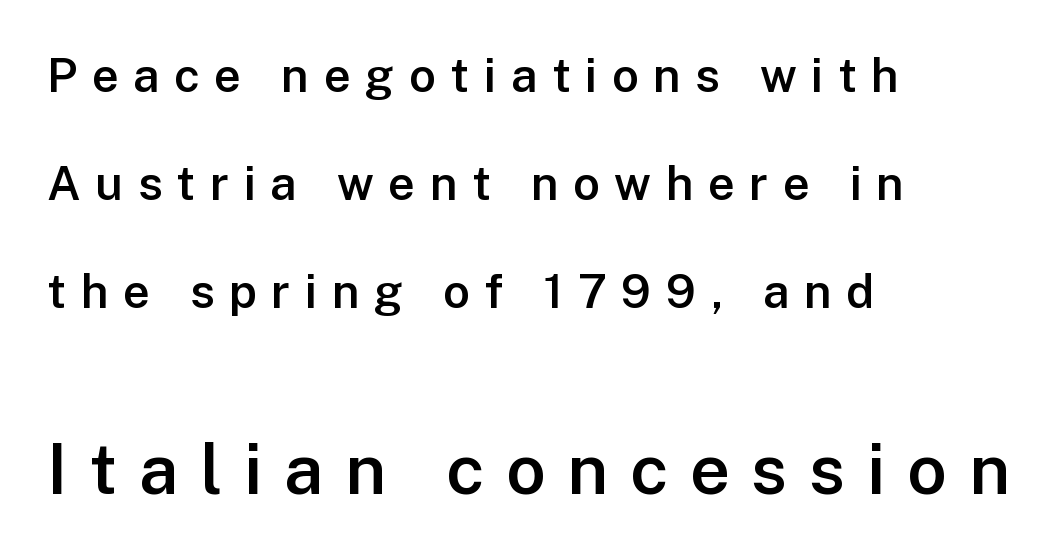
Q: Is the text bold? A: Semi-bold.
Q: Is the text italic (slanted)? A: No, it is upright.
Q: Is the typeface a serif or a sans-serif typeface? A: Sans-serif.
Q: Is the text underlined? A: No.
Q: How is the paragraph aligned? A: Left-aligned.
Q: Is the spacing between letters normal or unusually wide? A: Unusually wide.
Q: Is the spacing between lines tight, normal or loose? A: Loose.
Q: Which block of text is set in a larger size, the first (top) or the second (bottom)? A: The second (bottom) one.
Q: Width (condensed, normal, or wide)? A: Normal.
Q: Stroke contrast? A: Low.
Q: x-height? A: Medium.
Q: Monospaced? A: No.
